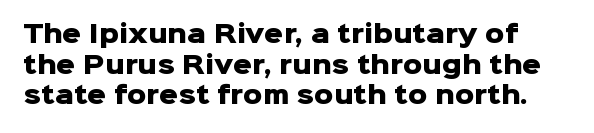
Q: Is the text bold? A: Yes.
Q: Is the text italic (slanted)? A: No, it is upright.
Q: Is the text underlined? A: No.
Q: Is the spacing between letters normal or unusually wide? A: Normal.
Q: Is the spacing between lines tight, normal or loose? A: Normal.
